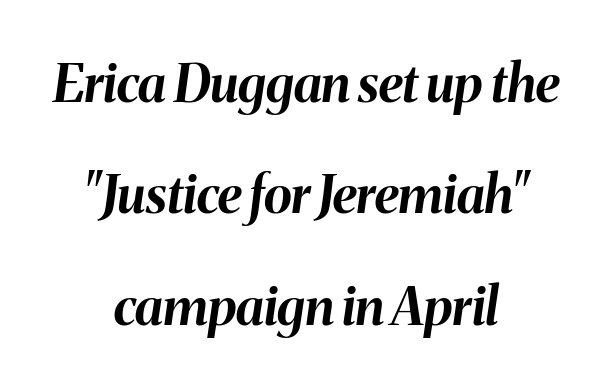
What stands out about the letter spacing? Nothing — it is the standard amount. The passage shown stacks its lines with a broad gap. Slanted lettering throughout. Teacher's note: observe the equal gaps on both sides — that is centered alignment.
